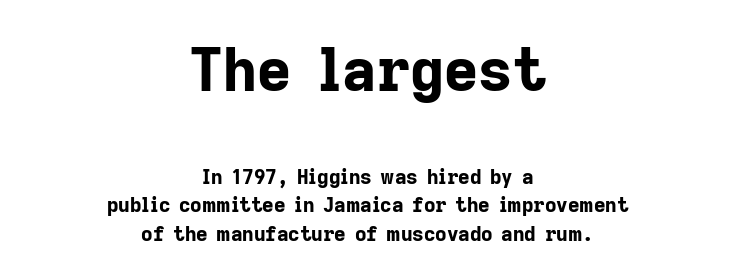
{"serif": "no", "italic": "no", "bold": "yes", "weight": "bold", "width": "normal", "stroke_contrast": "low", "x_height": "medium", "monospaced": "no", "underline": "no", "align": "center", "line_spacing": "normal", "line_spacing_ratio": 1.42, "letter_spacing": "normal", "letter_spacing_em": 0.0, "larger_block": "first", "size_ratio": 2.95, "glyph_px": 59}
